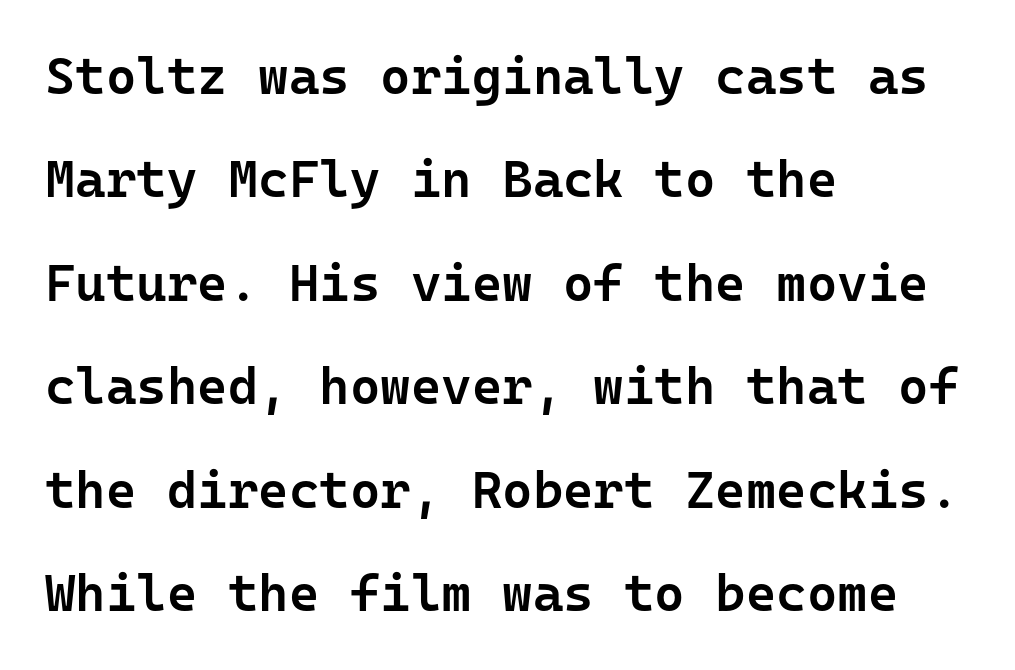
Q: Is the text bold? A: Semi-bold.
Q: Is the text italic (slanted)? A: No, it is upright.
Q: Is the typeface a serif or a sans-serif typeface? A: Sans-serif.
Q: Is the text underlined? A: No.
Q: How is the paragraph aligned? A: Left-aligned.
Q: Is the spacing between letters normal or unusually wide? A: Normal.
Q: Is the spacing between lines tight, normal or loose? A: Loose.
Q: Width (condensed, normal, or wide)? A: Normal.
Q: Stroke contrast? A: Low.
Q: x-height? A: Medium.
Q: Monospaced? A: Yes.
